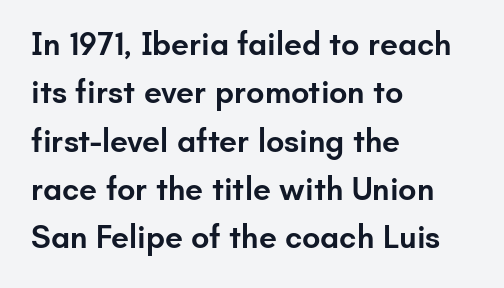
Underline: absent. Leading matches the norm, producing a regular column. Looks like regular typesetting: each glyph gets only the width it needs. Observe the ordinary spacing: letters are neighbours, not strangers.
